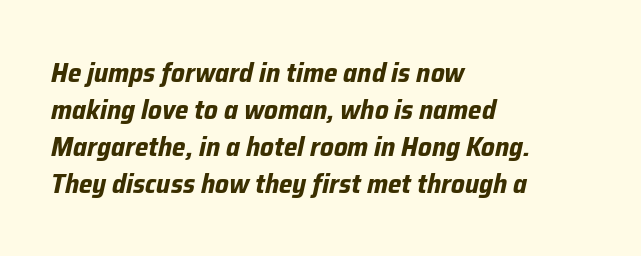
{"italic": "yes", "lean": "right", "slant_degrees": 12, "bold": "yes", "underline": "no", "align": "left", "line_spacing": "normal", "line_spacing_ratio": 1.37, "letter_spacing": "normal", "letter_spacing_em": 0.0, "glyph_px": 27}
